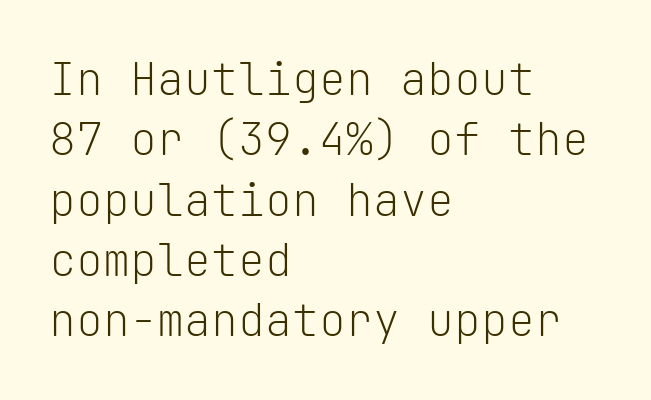
Q: Is the text bold? A: No.
Q: Is the text italic (slanted)? A: No, it is upright.
Q: Is the typeface a serif or a sans-serif typeface? A: Sans-serif.
Q: Is the text underlined? A: No.
Q: How is the paragraph aligned? A: Left-aligned.
Q: Is the spacing between letters normal or unusually wide? A: Normal.
Q: Is the spacing between lines tight, normal or loose? A: Normal.
Q: Width (condensed, normal, or wide)? A: Normal.
Q: Stroke contrast? A: Low.
Q: x-height? A: Medium.
Q: Monospaced? A: Yes.
